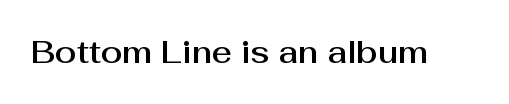
{"serif": "no", "italic": "no", "width": "normal", "stroke_contrast": "medium", "x_height": "medium", "monospaced": "no", "underline": "no", "letter_spacing": "normal", "letter_spacing_em": 0.0, "glyph_px": 31}
